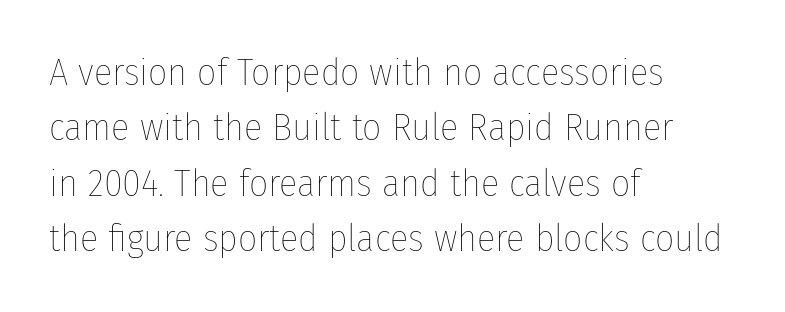
{"italic": "no", "bold": "no", "weight": "thin", "width": "condensed", "stroke_contrast": "low", "x_height": "medium", "monospaced": "no", "underline": "no", "align": "left", "line_spacing": "normal", "line_spacing_ratio": 1.46, "letter_spacing": "normal", "letter_spacing_em": 0.0, "glyph_px": 38}
